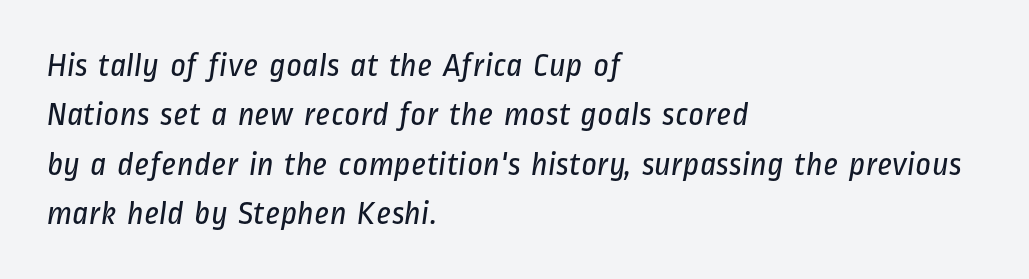
{"serif": "no", "bold": "no", "weight": "regular", "width": "condensed", "stroke_contrast": "low", "x_height": "medium", "monospaced": "no", "underline": "no", "align": "left", "line_spacing": "normal", "line_spacing_ratio": 1.45, "letter_spacing": "normal", "letter_spacing_em": 0.0, "glyph_px": 34}
